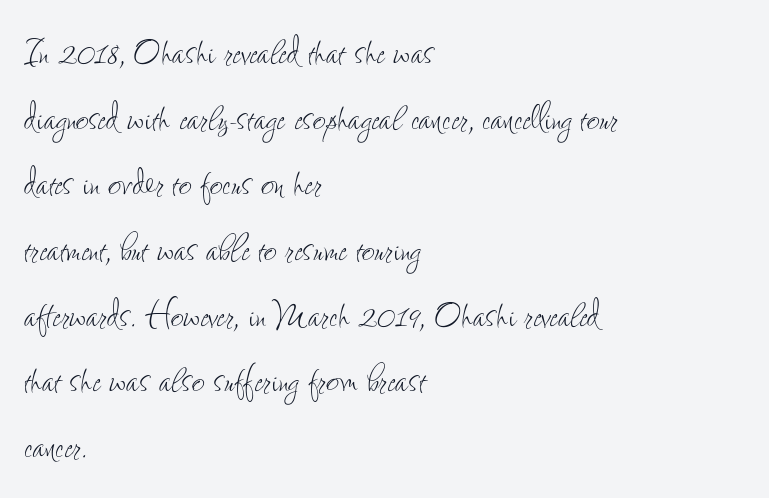
Q: Is the text bold? A: No.
Q: Is the text italic (slanted)? A: Yes.
Q: Is the text underlined? A: No.
Q: How is the paragraph aligned? A: Left-aligned.
Q: Is the spacing between letters normal or unusually wide? A: Normal.
Q: Is the spacing between lines tight, normal or loose? A: Normal.
Q: Width (condensed, normal, or wide)? A: Condensed.
Q: Stroke contrast? A: Low.
Q: x-height? A: Small.
Q: Monospaced? A: No.
